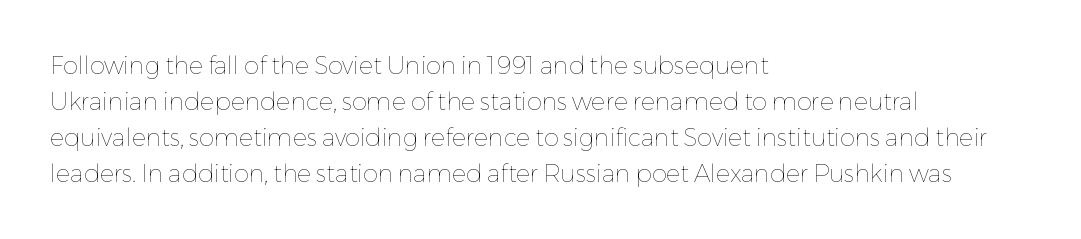
There is no visible air inserted between adjacent glyphs. The rendering anchors every line to the left-hand side. Counters stay open thanks to moderate or lighter strokes. Is there much room between lines? A standard amount, neither cramped nor airy. Type without underlining.
